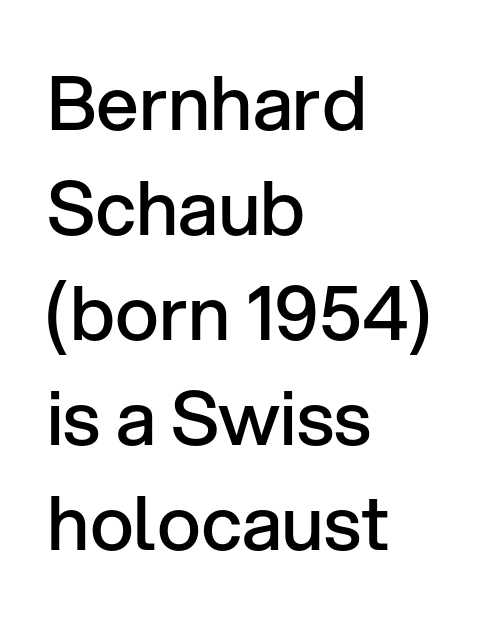
Q: Is the text bold? A: Semi-bold.
Q: Is the text italic (slanted)? A: No, it is upright.
Q: Is the typeface a serif or a sans-serif typeface? A: Sans-serif.
Q: Is the text underlined? A: No.
Q: How is the paragraph aligned? A: Left-aligned.
Q: Is the spacing between letters normal or unusually wide? A: Normal.
Q: Is the spacing between lines tight, normal or loose? A: Normal.
Q: Width (condensed, normal, or wide)? A: Normal.
Q: Stroke contrast? A: Low.
Q: x-height? A: Medium.
Q: Monospaced? A: No.
